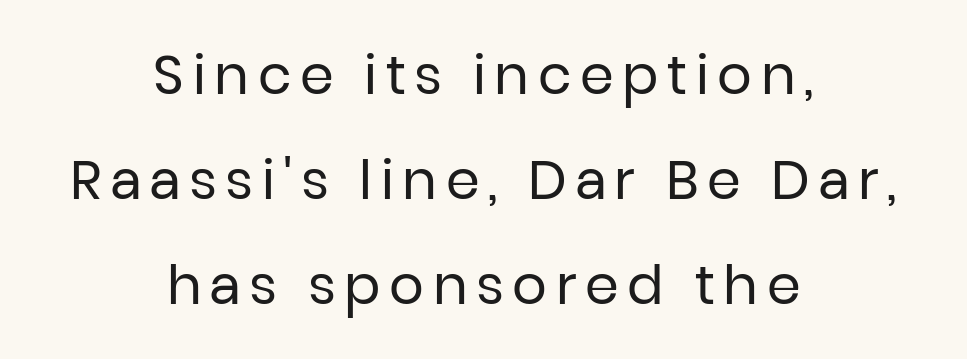
The image shows 54 px regular-weight sans-serif type, upright; set centered, loose line spacing (1.94x), not underlined; low stroke contrast and a medium x-height.
